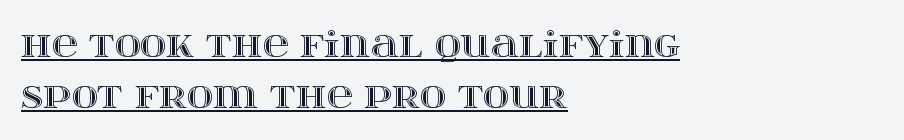
{"italic": "no", "width": "wide", "x_height": "large", "monospaced": "no", "underline": "yes", "align": "left", "line_spacing": "normal", "line_spacing_ratio": 1.43, "letter_spacing": "normal", "letter_spacing_em": 0.0, "glyph_px": 36}
